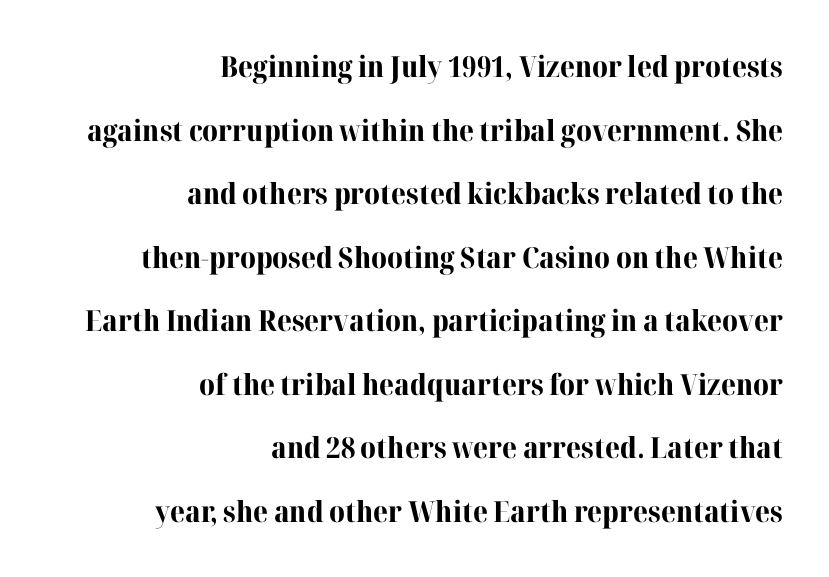
Q: Is the text bold? A: Yes.
Q: Is the text italic (slanted)? A: No, it is upright.
Q: Is the typeface a serif or a sans-serif typeface? A: Serif.
Q: Is the text underlined? A: No.
Q: How is the paragraph aligned? A: Right-aligned.
Q: Is the spacing between letters normal or unusually wide? A: Normal.
Q: Is the spacing between lines tight, normal or loose? A: Loose.
Q: Width (condensed, normal, or wide)? A: Normal.
Q: Stroke contrast? A: High.
Q: x-height? A: Medium.
Q: Monospaced? A: No.
